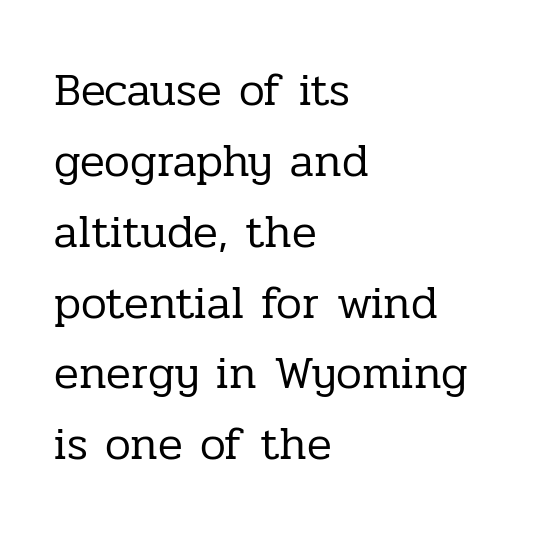
Bold? No — there's no thickening of the strokes. Note the varied advance widths — an 'i' is clearly narrower than an 'm'. Regarding serifs, this sample has them. Rendered with straight, roman letterforms.
